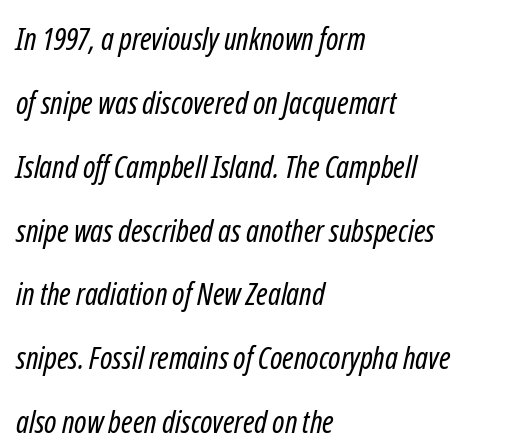
{"serif": "no", "bold": "no", "weight": "regular", "width": "condensed", "stroke_contrast": "low", "x_height": "medium", "monospaced": "no", "underline": "no", "align": "left", "line_spacing": "loose", "line_spacing_ratio": 2.06, "letter_spacing": "normal", "letter_spacing_em": 0.0, "glyph_px": 31}
